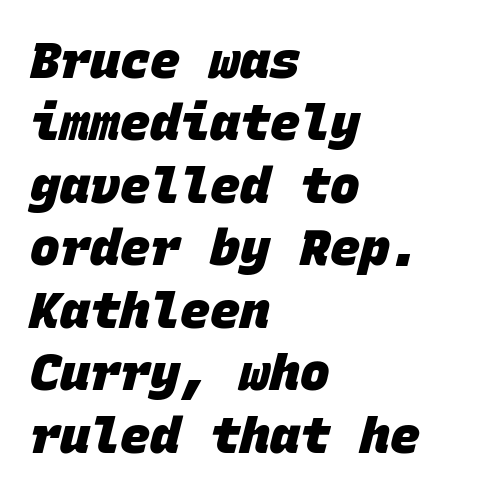
Q: Is the text bold? A: Yes.
Q: Is the typeface a serif or a sans-serif typeface? A: Sans-serif.
Q: Is the text underlined? A: No.
Q: How is the paragraph aligned? A: Left-aligned.
Q: Is the spacing between letters normal or unusually wide? A: Normal.
Q: Is the spacing between lines tight, normal or loose? A: Normal.
Q: Width (condensed, normal, or wide)? A: Normal.
Q: Stroke contrast? A: Low.
Q: x-height? A: Large.
Q: Monospaced? A: Yes.
